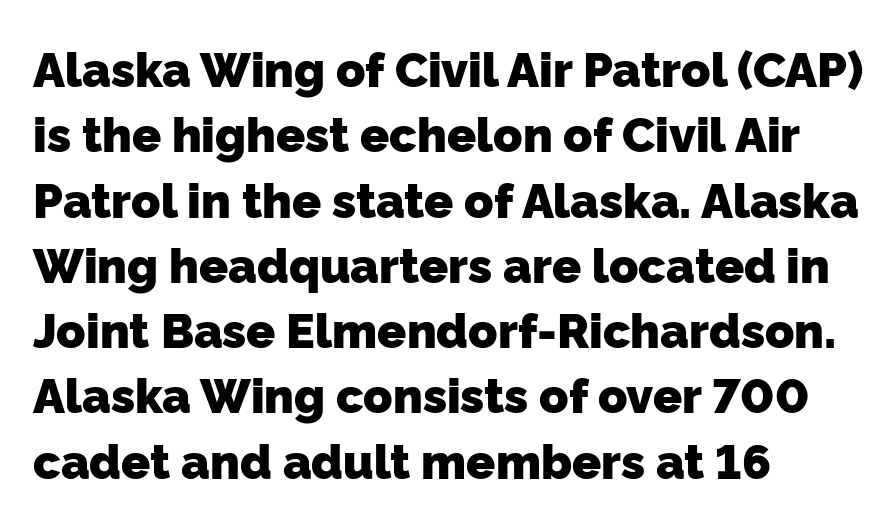
Students, this is bold: see how much ink each stroke carries. The ragged edge is on the right, which tells us the setting is flush left. Honestly, the row spacing looks completely unremarkable. The gaps between neighbouring characters are ordinary and unremarkable.
